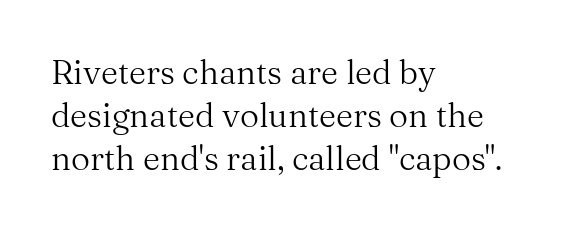
The image shows 33 px regular-weight serif type, upright; set left-aligned, normal line spacing (1.31x), normal letter spacing, not underlined; medium stroke contrast and a medium x-height.
